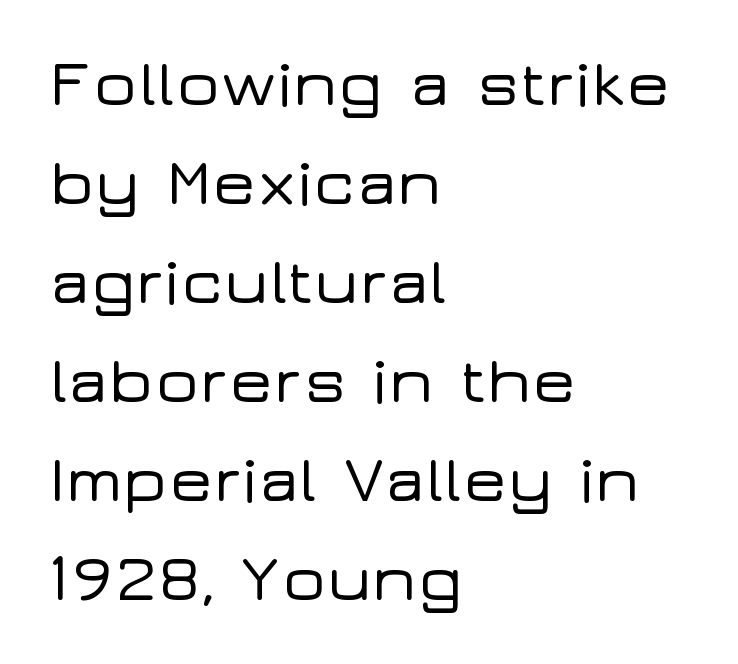
The image shows 66 px wide sans-serif type, upright; set left-aligned, normal line spacing (1.5x), normal letter spacing, not underlined; low stroke contrast and a medium x-height.
